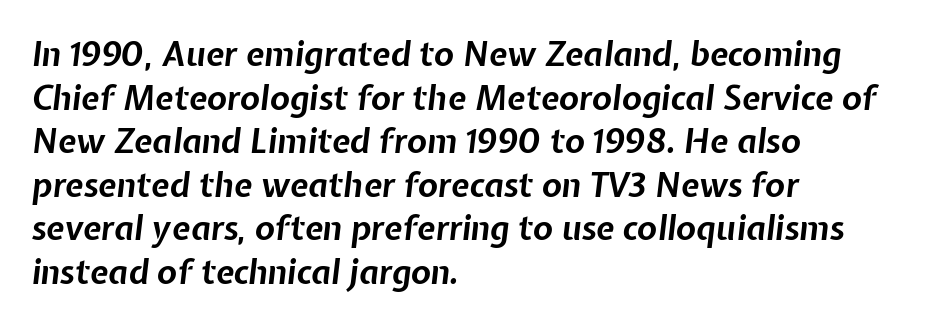
{"italic": "yes", "lean": "right", "slant_degrees": 7, "bold": "yes", "weight": "bold", "width": "normal", "stroke_contrast": "low", "x_height": "medium", "monospaced": "no", "underline": "no", "align": "left", "line_spacing": "normal", "line_spacing_ratio": 1.32, "letter_spacing": "normal", "letter_spacing_em": 0.0, "glyph_px": 33}
